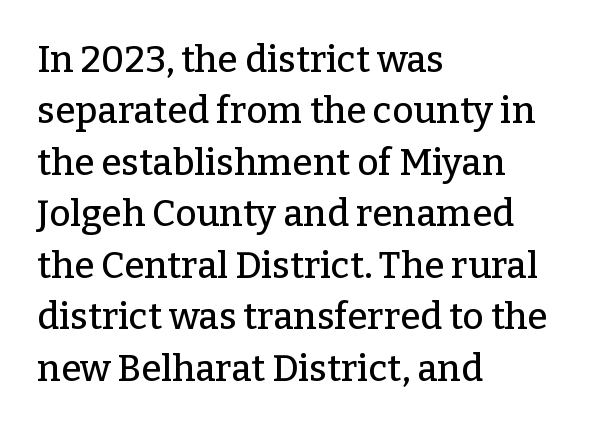
The image shows 37 px serif type, upright; set left-aligned, normal line spacing (1.39x), normal letter spacing, not underlined; low stroke contrast and a medium x-height.
